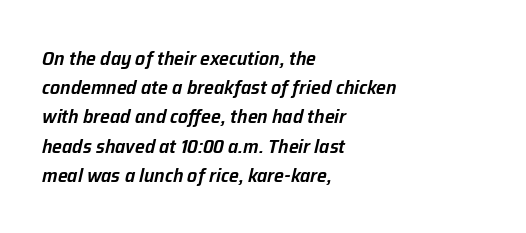
{"italic": "yes", "lean": "right", "slant_degrees": 12, "bold": "semi", "underline": "no", "align": "left", "line_spacing": "normal", "line_spacing_ratio": 1.46, "letter_spacing": "normal", "letter_spacing_em": 0.0, "glyph_px": 20}
